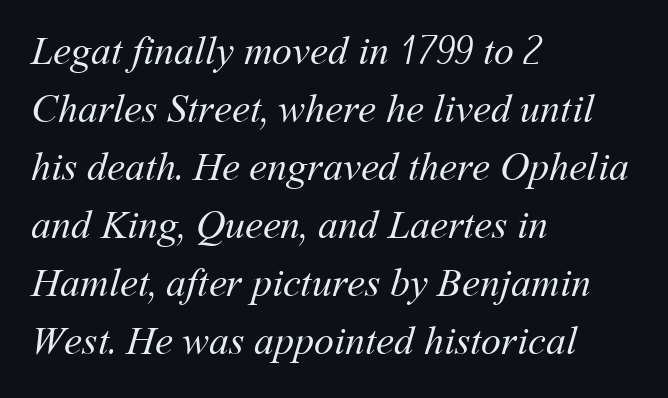
Q: Is the text bold? A: No.
Q: Is the text underlined? A: No.
Q: How is the paragraph aligned? A: Left-aligned.
Q: Is the spacing between letters normal or unusually wide? A: Normal.
Q: Is the spacing between lines tight, normal or loose? A: Normal.
Q: Width (condensed, normal, or wide)? A: Normal.
Q: Stroke contrast? A: Medium.
Q: x-height? A: Medium.
Q: Monospaced? A: No.
